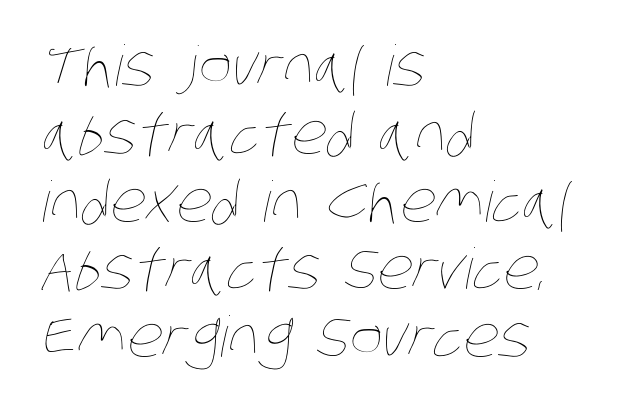
Vertical stems look standard width or narrower in stroke. This rendering leaves character spacing at its baseline value. The strip under each line holds only bare page. Notice how the passage keeps a crisp vertical edge on the left only.
